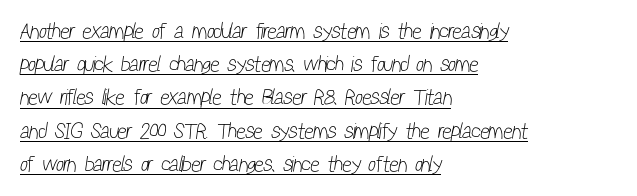
Successive baselines arrive at the customary interval. The glyphs are accompanied by a horizontal stroke just below them. Left-aligned paragraph, ragged on the right. Each word holds together tightly as a unit, with standard inter-letter gaps.
